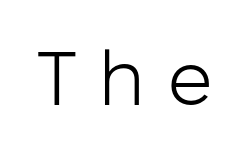
The image shows 76 px light sans-serif type, upright; set unusually wide letter spacing (+0.28 em), not underlined; low stroke contrast and a medium x-height.
